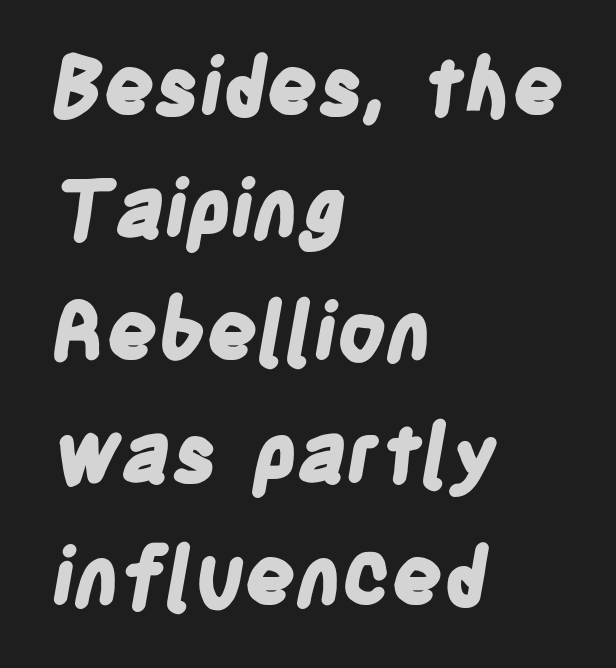
Underline: absent. Typographic density is high because the face is bold. Here the designer chose a conventional face with non-uniform glyph widths. What stands out about the letter spacing? Nothing — it is the standard amount.
